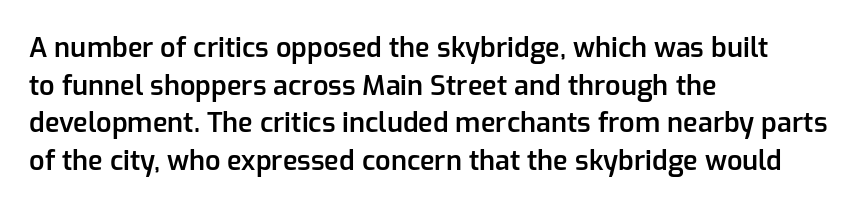
The image shows 27 px text type, upright; set left-aligned, normal line spacing (1.39x), normal letter spacing, not underlined.
